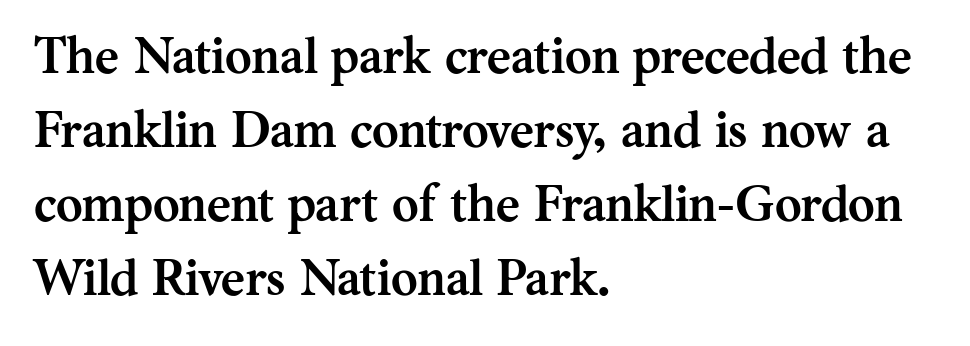
{"serif": "yes", "italic": "no", "bold": "yes", "weight": "semibold", "width": "normal", "stroke_contrast": "medium", "x_height": "medium", "monospaced": "no", "underline": "no", "align": "left", "line_spacing": "normal", "line_spacing_ratio": 1.45, "letter_spacing": "normal", "letter_spacing_em": 0.0, "glyph_px": 51}
